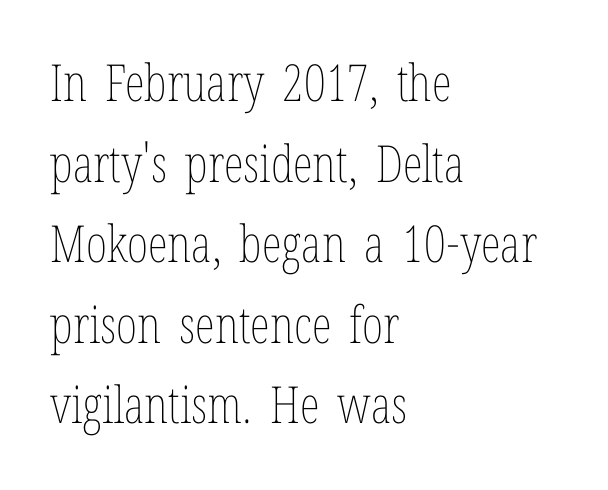
The image shows 51 px thin, condensed type, upright; set left-aligned, normal line spacing (1.58x), normal letter spacing, not underlined; low stroke contrast and a medium x-height.
